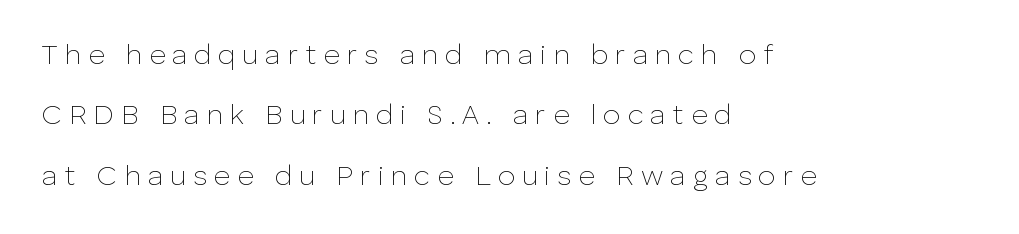
{"serif": "no", "italic": "no", "bold": "no", "weight": "thin", "width": "normal", "stroke_contrast": "low", "x_height": "medium", "monospaced": "no", "underline": "no", "align": "left", "line_spacing": "loose", "line_spacing_ratio": 2.16, "letter_spacing": "wide", "letter_spacing_em": 0.25, "glyph_px": 28}
